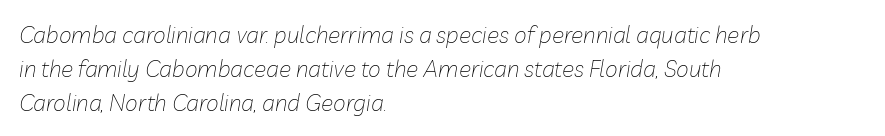
The image shows 23 px text type, italic (leaning right); set left-aligned, normal line spacing (1.47x), normal letter spacing, not underlined.
